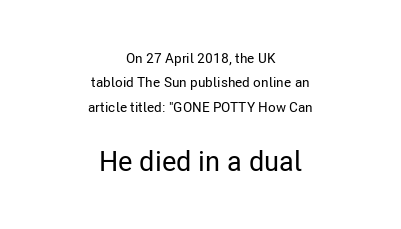
Tracking here is standard; glyphs follow each other at the usual distance. In terms of posture, this sample is upright. Casual observation: everything's sitting right in the middle. Each letter's strokes conclude bluntly, with no projecting serifs. The foot of each line stays bare and open. Reading top to bottom, the characters get bigger at the block break.
